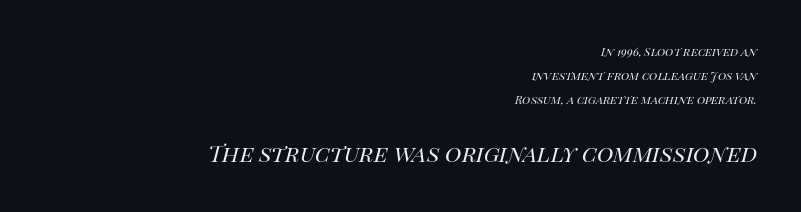
{"italic": "yes", "lean": "right", "slant_degrees": 14, "bold": "no", "weight": "regular", "width": "normal", "stroke_contrast": "high", "x_height": "large", "monospaced": "no", "underline": "no", "align": "right", "line_spacing_ratio": 1.72, "letter_spacing": "normal", "letter_spacing_em": 0.0, "larger_block": "second", "size_ratio": 2.0, "glyph_px": 28}
